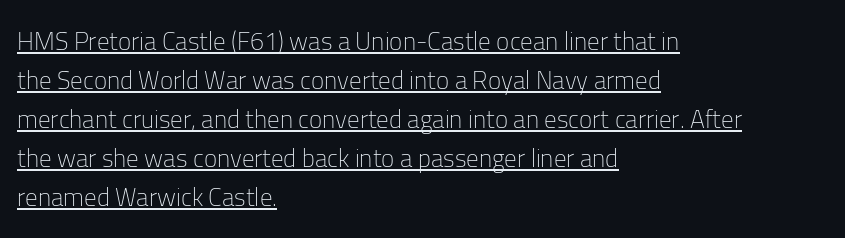
The image shows 25 px text type, upright; set left-aligned, normal line spacing (1.56x), normal letter spacing, underlined.
